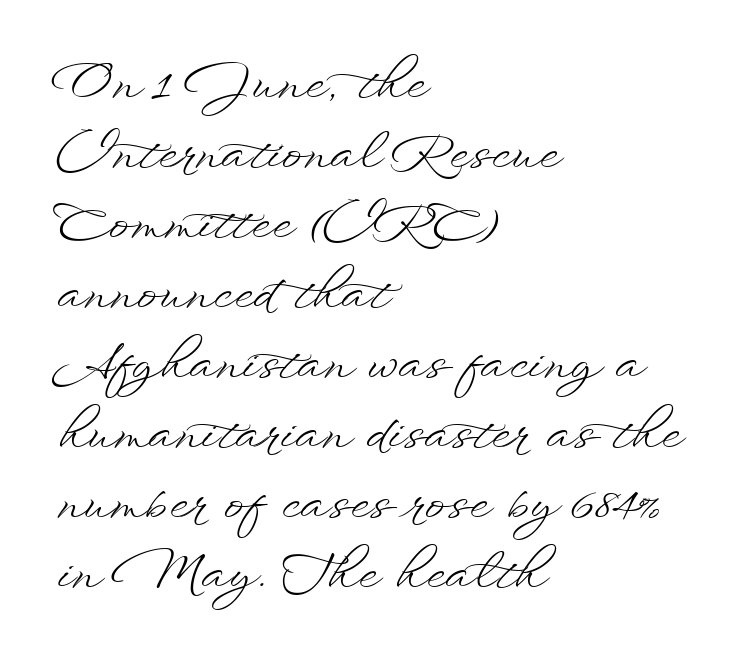
Q: Is the text bold? A: No.
Q: Is the text italic (slanted)? A: Yes.
Q: Is the text underlined? A: No.
Q: How is the paragraph aligned? A: Left-aligned.
Q: Is the spacing between letters normal or unusually wide? A: Normal.
Q: Is the spacing between lines tight, normal or loose? A: Normal.
Q: Width (condensed, normal, or wide)? A: Wide.
Q: Stroke contrast? A: Low.
Q: x-height? A: Small.
Q: Monospaced? A: No.
